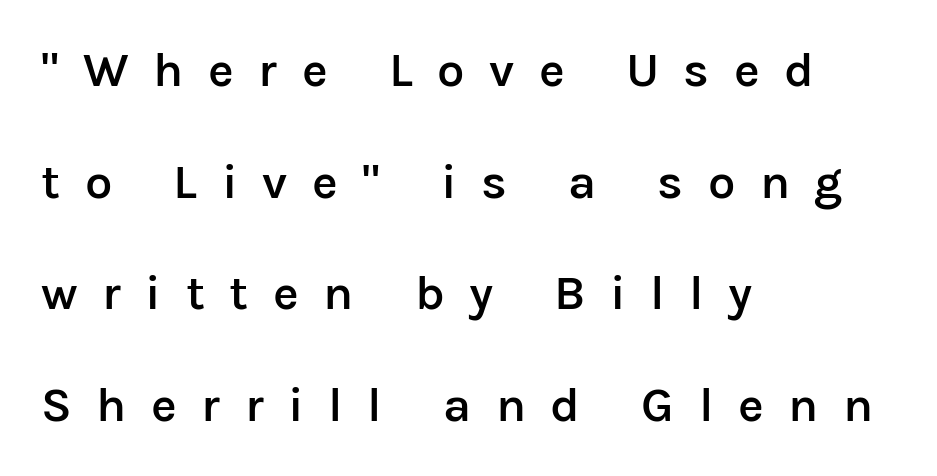
Q: Is the text bold? A: Semi-bold.
Q: Is the text italic (slanted)? A: No, it is upright.
Q: Is the typeface a serif or a sans-serif typeface? A: Sans-serif.
Q: Is the text underlined? A: No.
Q: How is the paragraph aligned? A: Left-aligned.
Q: Is the spacing between letters normal or unusually wide? A: Unusually wide.
Q: Is the spacing between lines tight, normal or loose? A: Loose.
Q: Width (condensed, normal, or wide)? A: Normal.
Q: Stroke contrast? A: Low.
Q: x-height? A: Medium.
Q: Monospaced? A: No.
